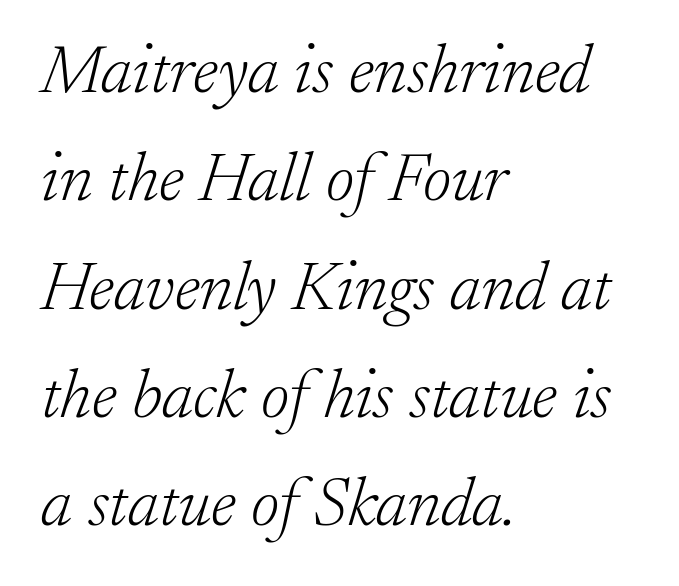
{"serif": "yes", "italic": "yes", "lean": "right", "slant_degrees": 17, "bold": "no", "weight": "light", "width": "normal", "stroke_contrast": "low", "x_height": "small", "monospaced": "no", "underline": "no", "align": "left", "line_spacing": "normal", "line_spacing_ratio": 1.57, "letter_spacing": "normal", "letter_spacing_em": 0.0, "glyph_px": 69}
